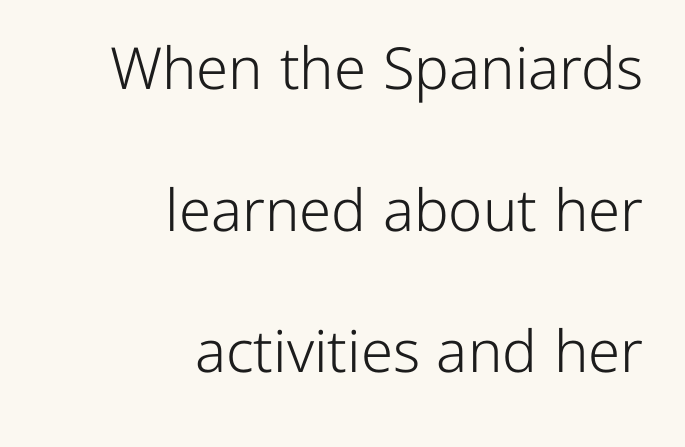
The image shows 58 px light sans-serif type, upright; set right-aligned, loose line spacing (2.44x), normal letter spacing, not underlined; low stroke contrast and a medium x-height.
